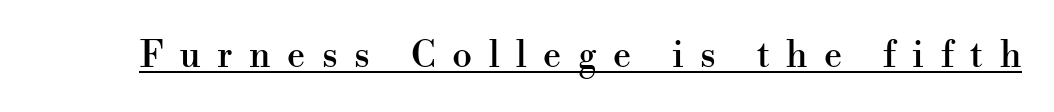
The face used here is proportionally spaced, like ordinary book or web type. The font family rendered here belongs to the serif group. The glyphs are accompanied by a horizontal stroke just below them. A typesetter would mark this as roman, not italic. Between one letter and the next there's a generous, obvious gap.
